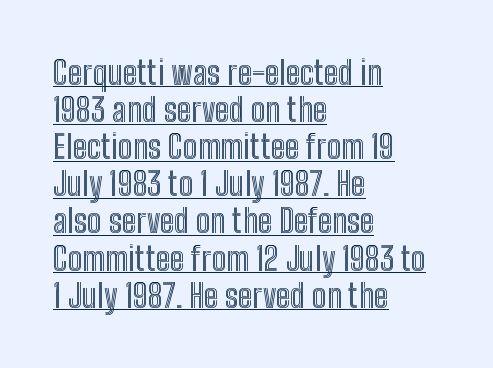
{"italic": "no", "width": "condensed", "x_height": "medium", "monospaced": "no", "underline": "yes", "align": "left", "line_spacing_ratio": 1.16, "letter_spacing": "normal", "letter_spacing_em": 0.0, "glyph_px": 32}
